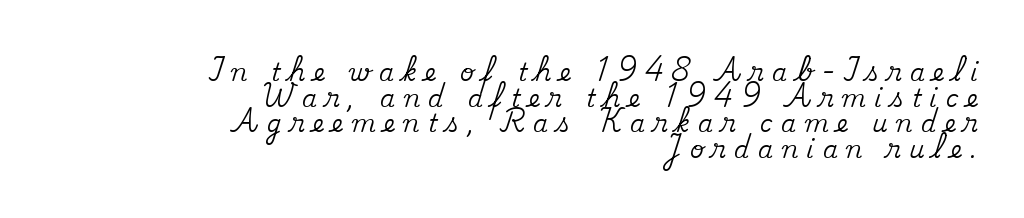
Line endings align vertically; line beginnings do not. Clear beneath every line of the passage. Here the glyphs are tracked loosely, breaking word shapes into spaced letters.
